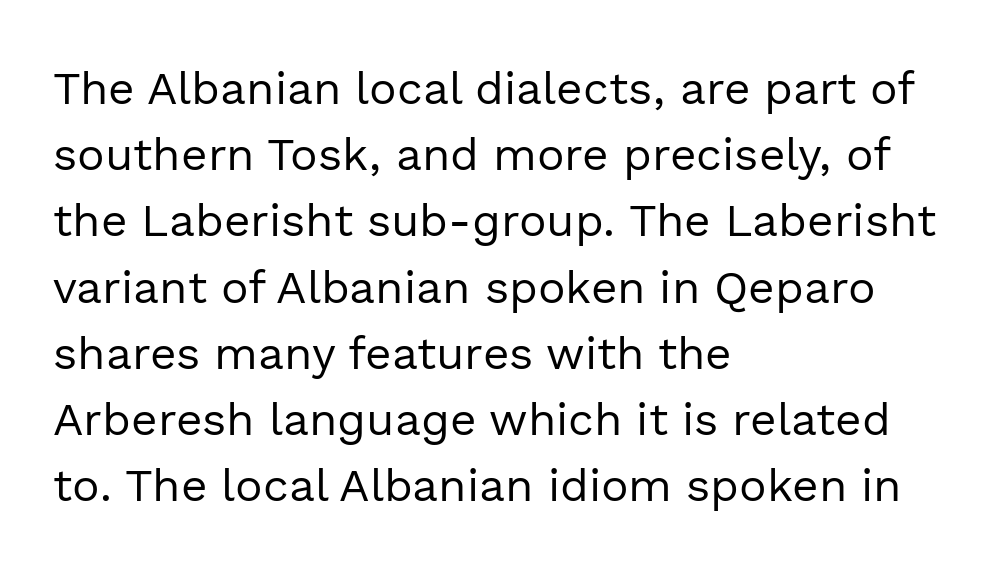
The image shows 46 px regular-weight sans-serif type, upright; set left-aligned, normal line spacing (1.44x), normal letter spacing, not underlined; a medium x-height.
